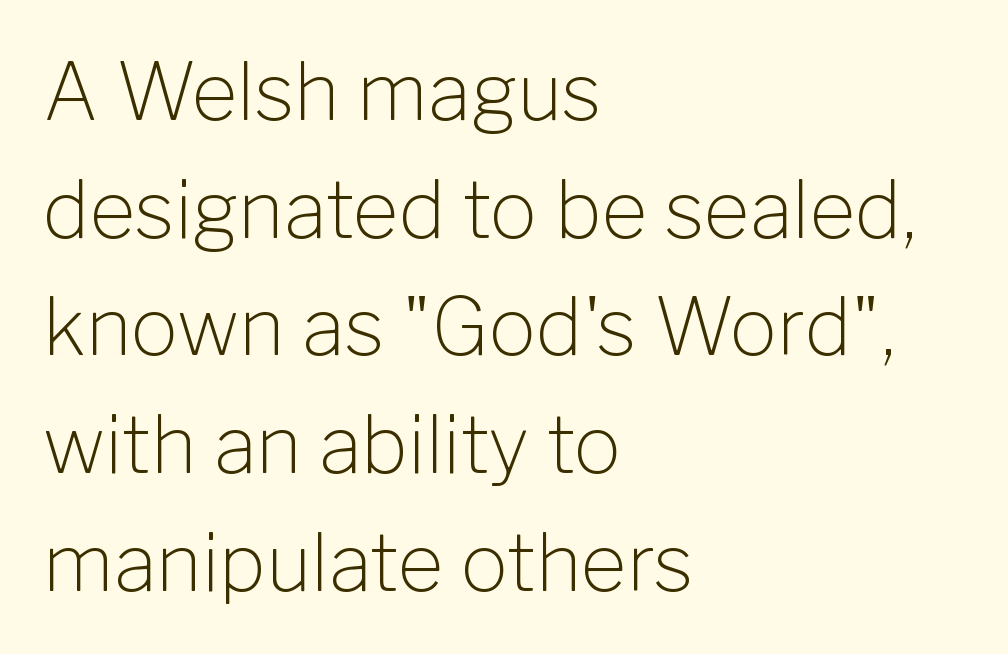
Q: Is the text bold? A: No.
Q: Is the text italic (slanted)? A: No, it is upright.
Q: Is the typeface a serif or a sans-serif typeface? A: Sans-serif.
Q: Is the text underlined? A: No.
Q: How is the paragraph aligned? A: Left-aligned.
Q: Is the spacing between letters normal or unusually wide? A: Normal.
Q: Is the spacing between lines tight, normal or loose? A: Normal.
Q: Width (condensed, normal, or wide)? A: Normal.
Q: Stroke contrast? A: Low.
Q: x-height? A: Medium.
Q: Monospaced? A: No.
